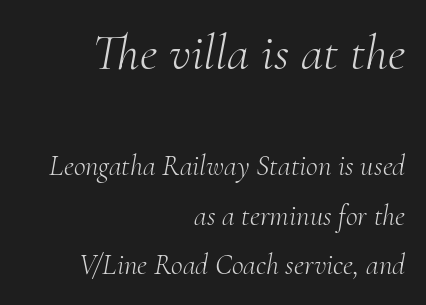
A normal amount of white space separates one row of letters from the next. Posture: slanted. Does the copy run flush right? Yes — the right margin is perfectly even. Underlining? Definitely not there. Scale decreases going downward across the two blocks.
